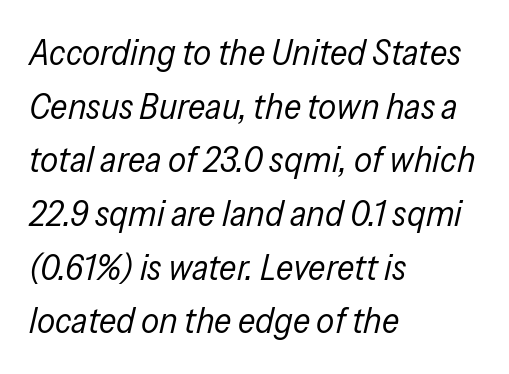
Q: Is the text bold? A: No.
Q: Is the text italic (slanted)? A: Yes, it leans right by about 13 degrees.
Q: Is the text underlined? A: No.
Q: How is the paragraph aligned? A: Left-aligned.
Q: Is the spacing between letters normal or unusually wide? A: Normal.
Q: Is the spacing between lines tight, normal or loose? A: Normal.
Q: Width (condensed, normal, or wide)? A: Condensed.
Q: Stroke contrast? A: Low.
Q: x-height? A: Medium.
Q: Monospaced? A: No.
